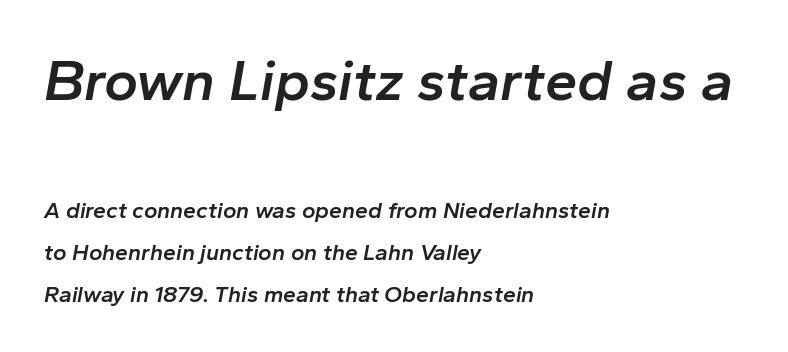
{"italic": "yes", "lean": "right", "slant_degrees": 10, "bold": "semi", "weight": "semibold", "width": "normal", "stroke_contrast": "low", "x_height": "medium", "monospaced": "no", "underline": "no", "align": "left", "line_spacing_ratio": 1.82, "letter_spacing": "normal", "letter_spacing_em": 0.0, "larger_block": "first", "size_ratio": 2.52, "glyph_px": 58}
